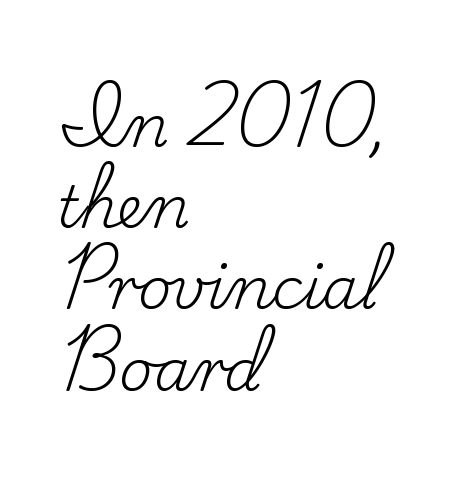
{"serif": "yes", "bold": "no", "weight": "regular", "width": "normal", "stroke_contrast": "low", "x_height": "small", "monospaced": "no", "underline": "no", "align": "left", "line_spacing": "normal", "line_spacing_ratio": 1.4, "letter_spacing": "normal", "letter_spacing_em": 0.0, "glyph_px": 58}
